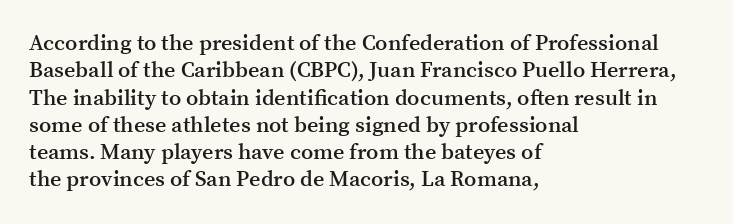
{"italic": "no", "bold": "semi", "underline": "no", "align": "left", "line_spacing_ratio": 1.24, "letter_spacing": "normal", "letter_spacing_em": 0.0, "glyph_px": 22}
